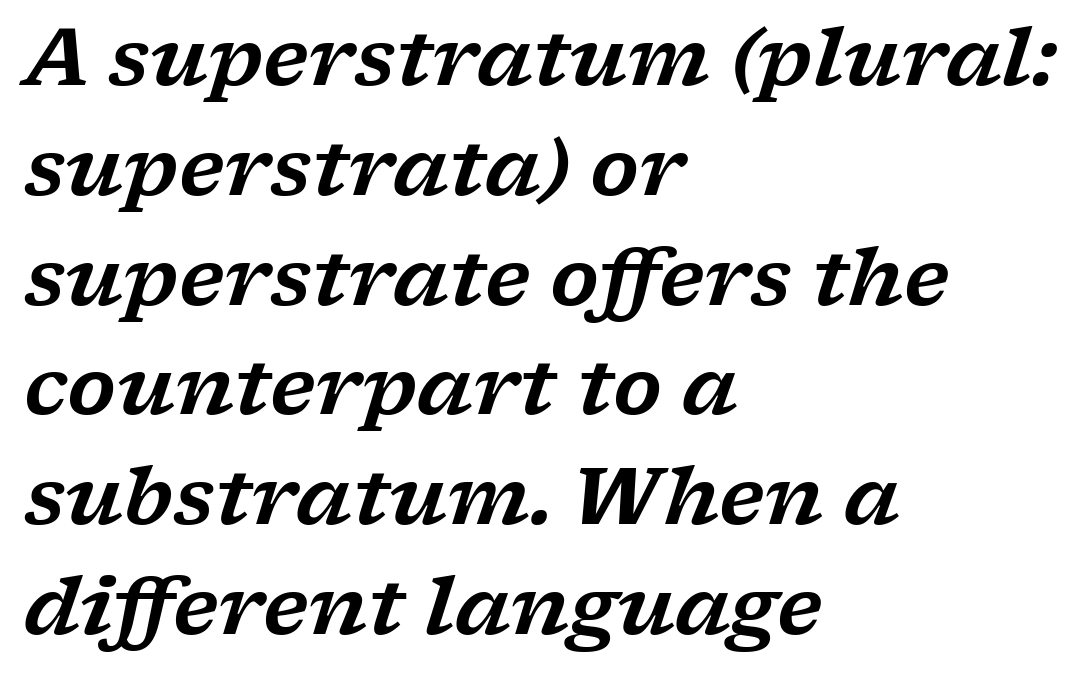
Q: Is the text italic (slanted)? A: Yes, it leans right by about 17 degrees.
Q: Is the typeface a serif or a sans-serif typeface? A: Serif.
Q: Is the text underlined? A: No.
Q: How is the paragraph aligned? A: Left-aligned.
Q: Is the spacing between letters normal or unusually wide? A: Normal.
Q: Is the spacing between lines tight, normal or loose? A: Normal.
Q: Width (condensed, normal, or wide)? A: Wide.
Q: Stroke contrast? A: Low.
Q: x-height? A: Medium.
Q: Monospaced? A: No.
